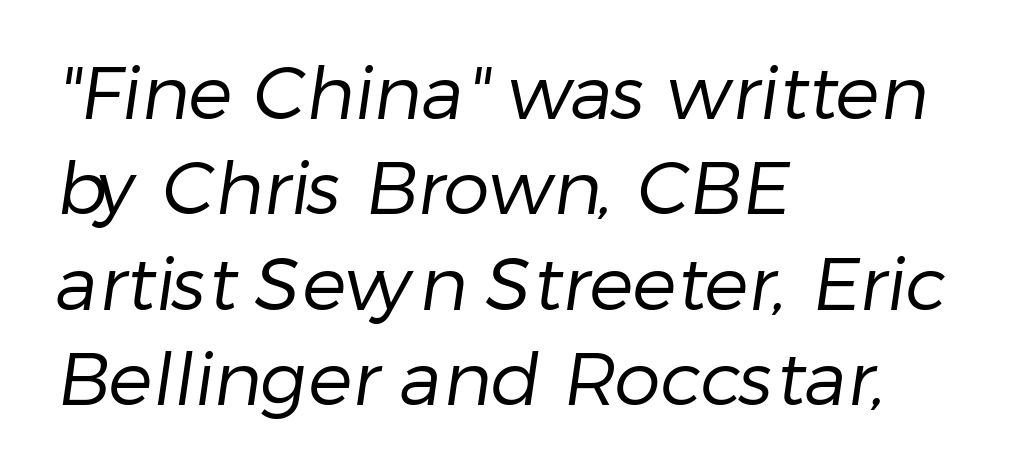
Q: Is the text bold? A: No.
Q: Is the typeface a serif or a sans-serif typeface? A: Sans-serif.
Q: Is the text underlined? A: No.
Q: How is the paragraph aligned? A: Left-aligned.
Q: Is the spacing between letters normal or unusually wide? A: Normal.
Q: Is the spacing between lines tight, normal or loose? A: Normal.
Q: Width (condensed, normal, or wide)? A: Normal.
Q: Stroke contrast? A: Low.
Q: x-height? A: Medium.
Q: Monospaced? A: No.
